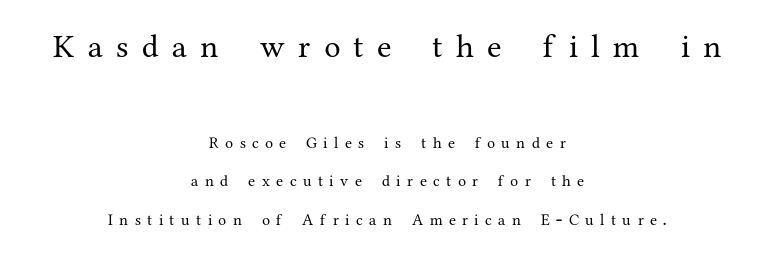
Q: Is the text bold? A: No.
Q: Is the text italic (slanted)? A: No, it is upright.
Q: Is the typeface a serif or a sans-serif typeface? A: Serif.
Q: Is the text underlined? A: No.
Q: How is the paragraph aligned? A: Centered.
Q: Is the spacing between letters normal or unusually wide? A: Unusually wide.
Q: Is the spacing between lines tight, normal or loose? A: Loose.
Q: Which block of text is set in a larger size, the first (top) or the second (bottom)? A: The first (top) one.
Q: Width (condensed, normal, or wide)? A: Normal.
Q: Stroke contrast? A: Medium.
Q: x-height? A: Medium.
Q: Monospaced? A: No.
